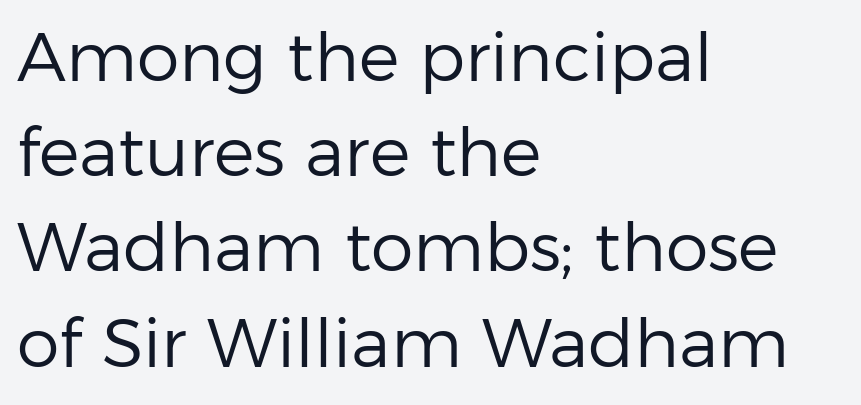
{"serif": "no", "italic": "no", "bold": "no", "weight": "regular", "width": "normal", "stroke_contrast": "low", "x_height": "medium", "monospaced": "no", "underline": "no", "align": "left", "line_spacing": "normal", "line_spacing_ratio": 1.4, "letter_spacing": "normal", "letter_spacing_em": 0.0, "glyph_px": 68}
